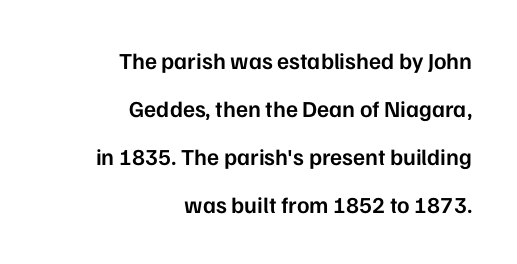
Q: Is the text bold? A: Semi-bold.
Q: Is the text italic (slanted)? A: No, it is upright.
Q: Is the text underlined? A: No.
Q: How is the paragraph aligned? A: Right-aligned.
Q: Is the spacing between letters normal or unusually wide? A: Normal.
Q: Is the spacing between lines tight, normal or loose? A: Loose.
